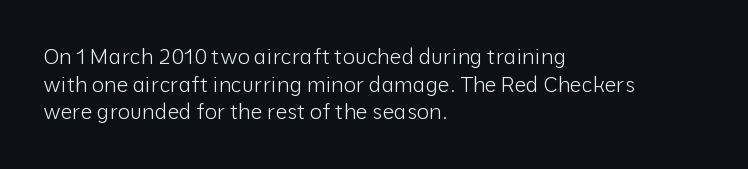
Every stem runs plumb, perpendicular to the baseline. Leftover space on each line is placed entirely after the last word. Check the space under the baseline: it is left empty. This reads as an unemphasized weight, regular at the heaviest. Caption: standard tracking, unaltered.
